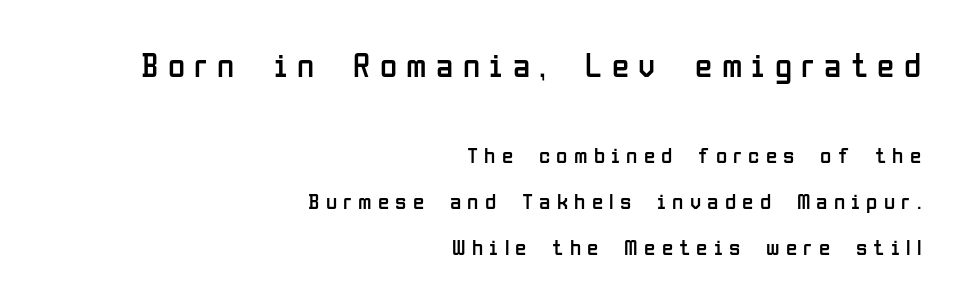
{"serif": "no", "italic": "no", "bold": "no", "weight": "regular", "width": "condensed", "stroke_contrast": "low", "x_height": "medium", "monospaced": "no", "underline": "no", "align": "right", "line_spacing": "loose", "line_spacing_ratio": 2.0, "letter_spacing": "wide", "letter_spacing_em": 0.27, "larger_block": "first", "size_ratio": 1.52, "glyph_px": 35}
